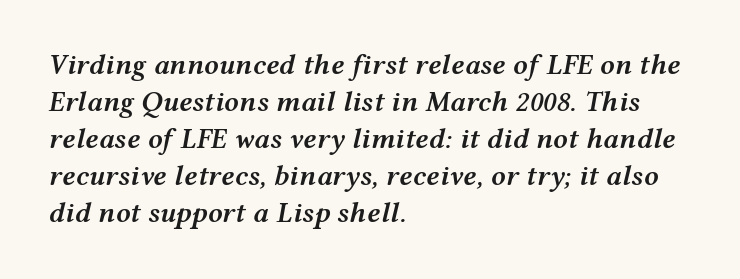
{"italic": "yes", "lean": "right", "slant_degrees": 12, "bold": "semi", "weight": "semibold", "width": "wide", "stroke_contrast": "medium", "x_height": "medium", "monospaced": "no", "underline": "no", "align": "left", "line_spacing": "normal", "line_spacing_ratio": 1.28, "letter_spacing": "normal", "letter_spacing_em": 0.0, "glyph_px": 29}
